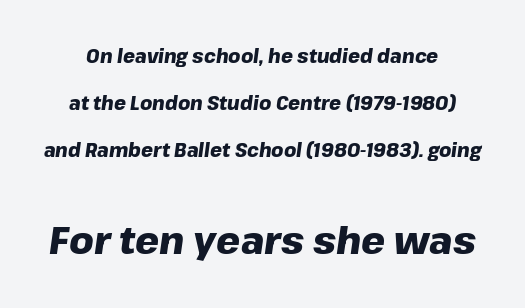
What stands out about the letter spacing? Nothing — it is the standard amount. The whole block is typeset with a tilt. The rendering uses natural spacing where letterforms have individual widths. Leading is clearly above the norm, producing a sparse column. The glyphs are unaccompanied by any horizontal stroke below them.
